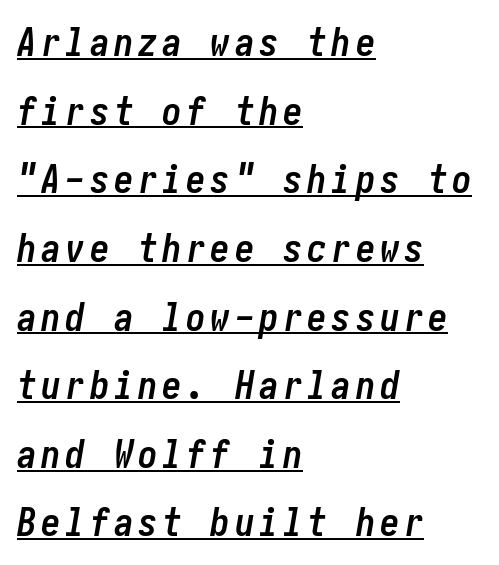
{"italic": "yes", "lean": "right", "slant_degrees": 10, "bold": "yes", "weight": "semibold", "width": "condensed", "stroke_contrast": "low", "x_height": "medium", "underline": "yes", "align": "left", "line_spacing_ratio": 1.76, "glyph_px": 39}
